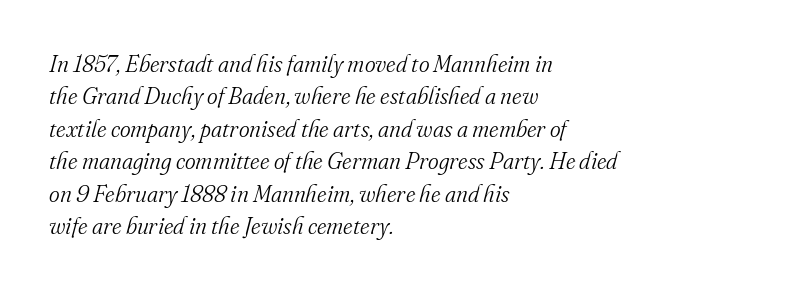
The image shows 23 px text type, italic (leaning right); set left-aligned, normal line spacing (1.41x), normal letter spacing, not underlined.
